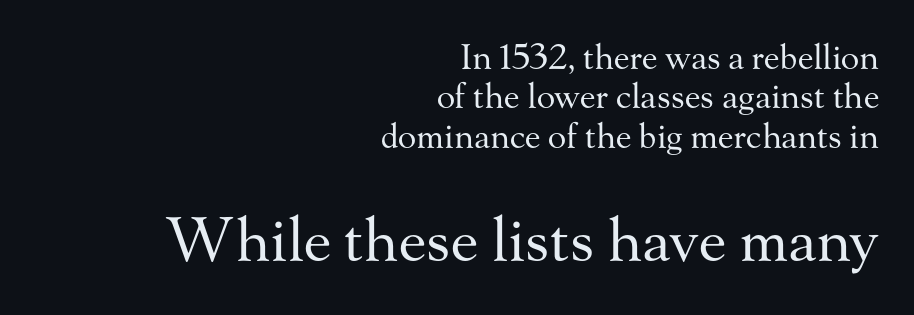
Q: Is the text bold? A: No.
Q: Is the text italic (slanted)? A: No, it is upright.
Q: Is the typeface a serif or a sans-serif typeface? A: Serif.
Q: Is the text underlined? A: No.
Q: How is the paragraph aligned? A: Right-aligned.
Q: Is the spacing between letters normal or unusually wide? A: Normal.
Q: Which block of text is set in a larger size, the first (top) or the second (bottom)? A: The second (bottom) one.
Q: Width (condensed, normal, or wide)? A: Normal.
Q: Stroke contrast? A: Medium.
Q: x-height? A: Small.
Q: Monospaced? A: No.
